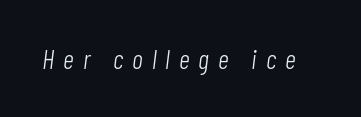
The image shows 27 px text type, italic (leaning right); set unusually wide letter spacing (+0.33 em), not underlined.
